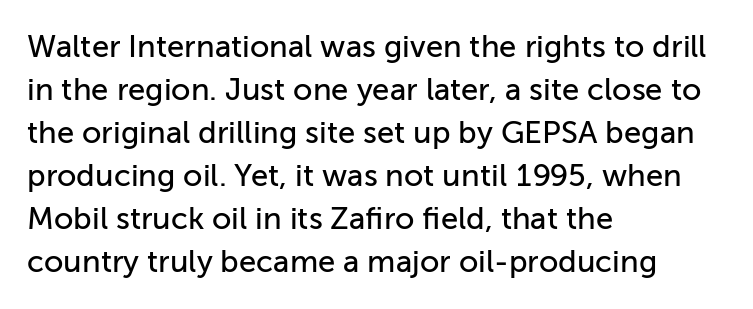
Is this a fixed-width face? No — the glyphs have proportional, varying widths. If you drew a line through each stem, it would be perfectly vertical. In terms of letterspacing, this is plain default setting. These lines are set flush left with a ragged right edge. Descender tails drop into unmarked territory.
